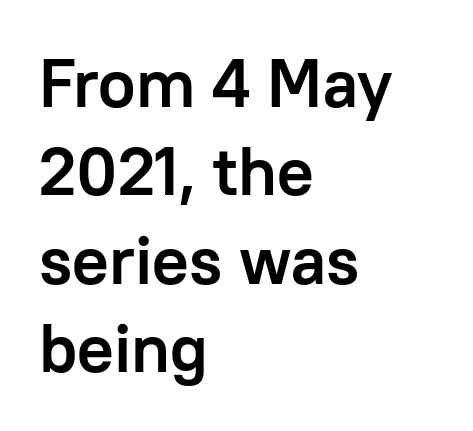
Q: Is the text bold? A: Yes.
Q: Is the text italic (slanted)? A: No, it is upright.
Q: Is the typeface a serif or a sans-serif typeface? A: Sans-serif.
Q: Is the text underlined? A: No.
Q: How is the paragraph aligned? A: Left-aligned.
Q: Is the spacing between letters normal or unusually wide? A: Normal.
Q: Is the spacing between lines tight, normal or loose? A: Normal.
Q: Width (condensed, normal, or wide)? A: Normal.
Q: Stroke contrast? A: Low.
Q: x-height? A: Medium.
Q: Monospaced? A: No.
